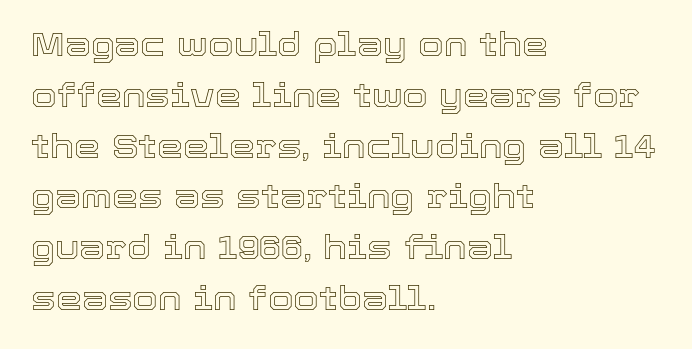
A clean baseline with only descenders dipping below it. Proportional: the letters do not fall into vertical columns. These lines were composed using upright roman letters. The face used here is rendered with its standard letterfit. Where is the straight margin? On the left. What's the leading like? Ordinary, nothing unusual.
